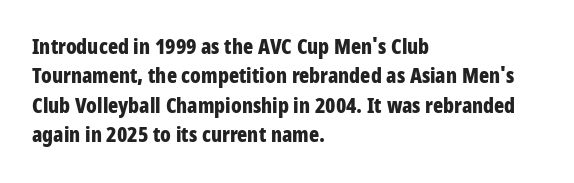
The image shows 21 px bold type, upright; set left-aligned, normal line spacing (1.4x), normal letter spacing, not underlined.
